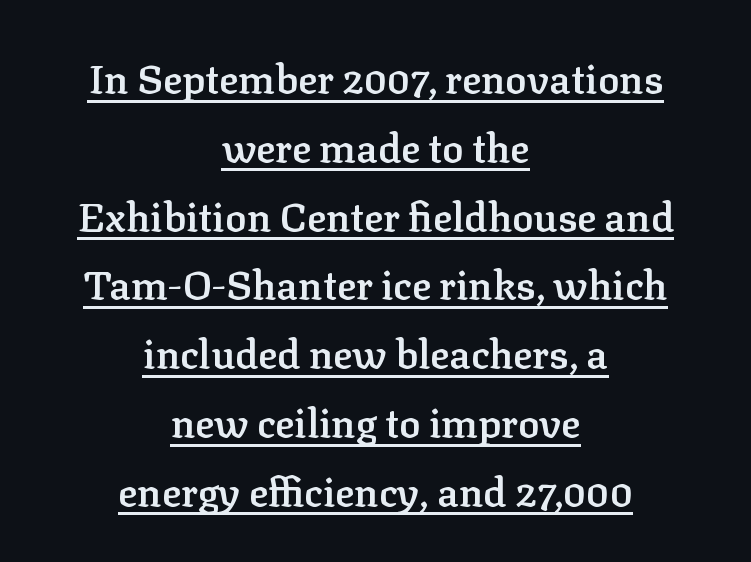
{"serif": "yes", "italic": "no", "bold": "semi", "weight": "semibold", "width": "normal", "stroke_contrast": "low", "x_height": "medium", "monospaced": "no", "underline": "yes", "align": "center", "line_spacing_ratio": 1.72, "letter_spacing": "normal", "letter_spacing_em": 0.0, "glyph_px": 40}
